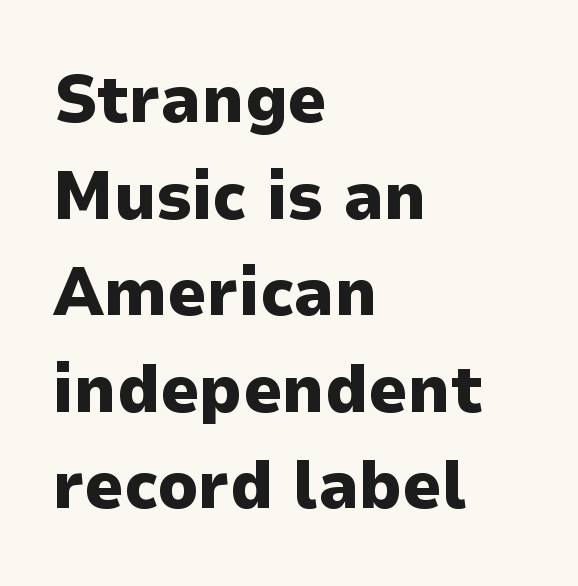
The image shows 68 px heavy sans-serif type, upright; set left-aligned, normal line spacing (1.42x), normal letter spacing, not underlined; low stroke contrast and a medium x-height.
